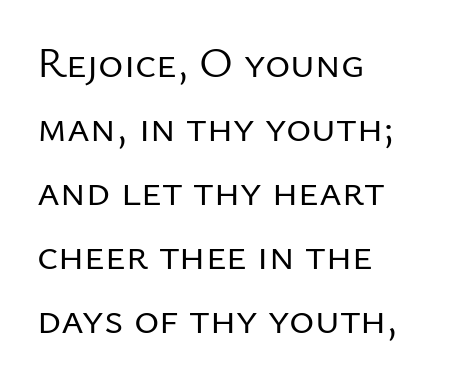
{"serif": "no", "italic": "no", "bold": "no", "weight": "regular", "width": "normal", "stroke_contrast": "low", "x_height": "medium", "monospaced": "no", "underline": "no", "align": "left", "line_spacing": "normal", "line_spacing_ratio": 1.49, "letter_spacing": "normal", "letter_spacing_em": 0.0, "glyph_px": 43}
